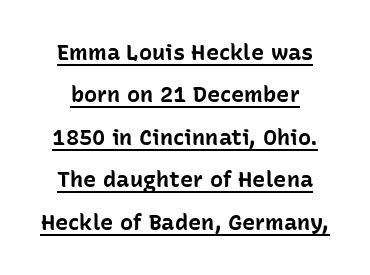
Q: Is the text bold? A: Yes.
Q: Is the text italic (slanted)? A: No, it is upright.
Q: Is the text underlined? A: Yes.
Q: Is the spacing between letters normal or unusually wide? A: Normal.
Q: Is the spacing between lines tight, normal or loose? A: Loose.
